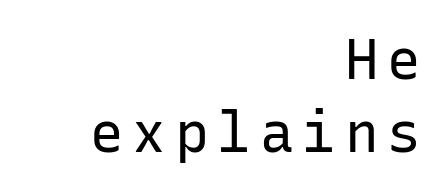
Q: Is the text bold? A: No.
Q: Is the text italic (slanted)? A: No, it is upright.
Q: Is the typeface a serif or a sans-serif typeface? A: Sans-serif.
Q: Is the text underlined? A: No.
Q: How is the paragraph aligned? A: Right-aligned.
Q: Is the spacing between lines tight, normal or loose? A: Normal.
Q: Width (condensed, normal, or wide)? A: Normal.
Q: Stroke contrast? A: Low.
Q: x-height? A: Medium.
Q: Monospaced? A: Yes.
